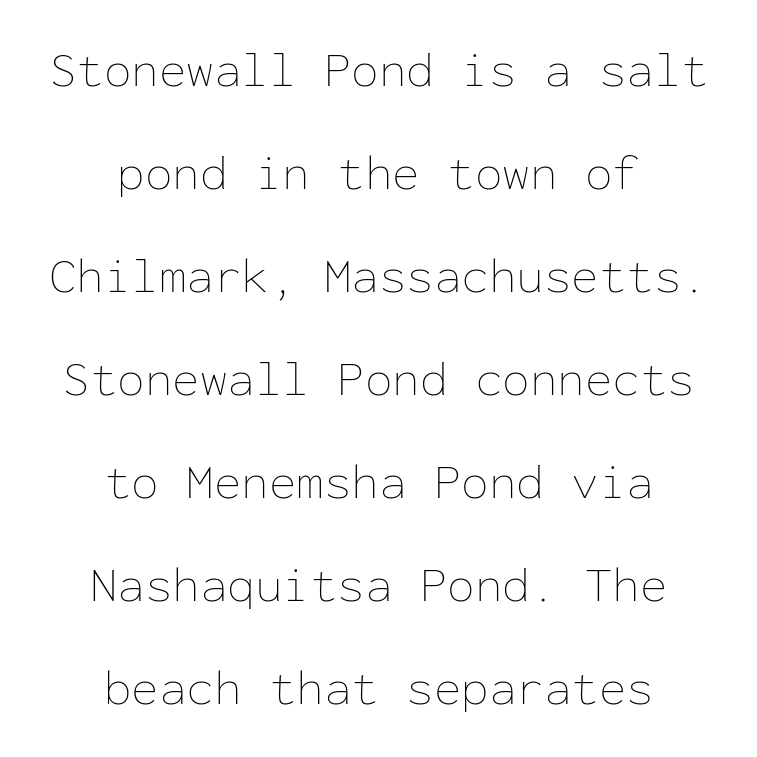
The image shows 50 px thin type, upright, monospaced; set centered, loose line spacing (2.06x), normal letter spacing, not underlined; low stroke contrast and a medium x-height.
